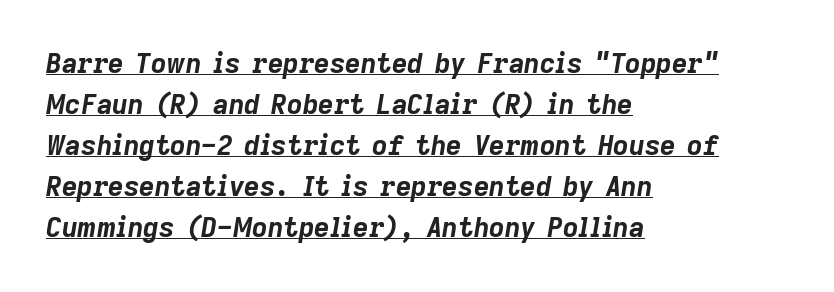
Does the leading feel generous? No, just average. Caption: lettering with a line underneath. The whole block is typeset with a tilt. This rendering leaves character spacing at its baseline value.
